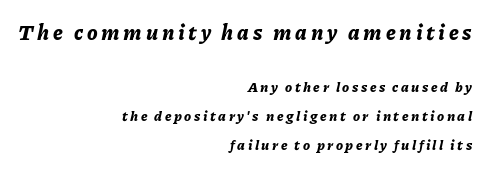
{"italic": "yes", "lean": "right", "slant_degrees": 11, "bold": "yes", "underline": "no", "align": "right", "line_spacing": "loose", "line_spacing_ratio": 2.06, "larger_block": "first", "size_ratio": 1.5, "glyph_px": 21}
